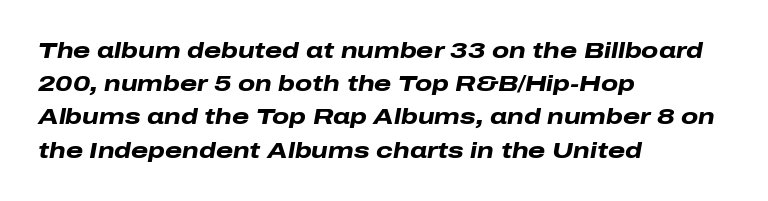
Q: Is the text bold? A: Yes.
Q: Is the text italic (slanted)? A: Yes, it leans right by about 10 degrees.
Q: Is the text underlined? A: No.
Q: How is the paragraph aligned? A: Left-aligned.
Q: Is the spacing between letters normal or unusually wide? A: Normal.
Q: Is the spacing between lines tight, normal or loose? A: Normal.
